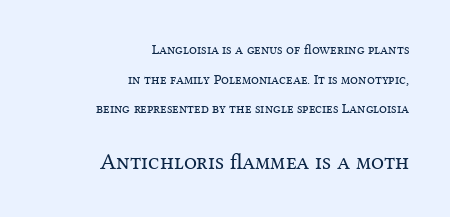
The line texture is even and compact thanks to regular tracking. Horizontal bands of white between lines are thick stripes. No extra ink here — the face is not bold. Descenders are the only things crossing below the line. All the whitespace from short lines collects on the left.
